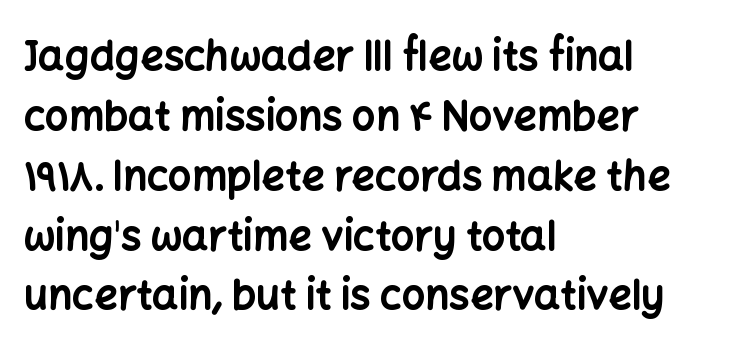
Q: Is the text bold? A: Yes.
Q: Is the text italic (slanted)? A: No, it is upright.
Q: Is the typeface a serif or a sans-serif typeface? A: Sans-serif.
Q: Is the text underlined? A: No.
Q: How is the paragraph aligned? A: Left-aligned.
Q: Is the spacing between letters normal or unusually wide? A: Normal.
Q: Is the spacing between lines tight, normal or loose? A: Normal.
Q: Width (condensed, normal, or wide)? A: Normal.
Q: Stroke contrast? A: Low.
Q: x-height? A: Medium.
Q: Monospaced? A: No.
